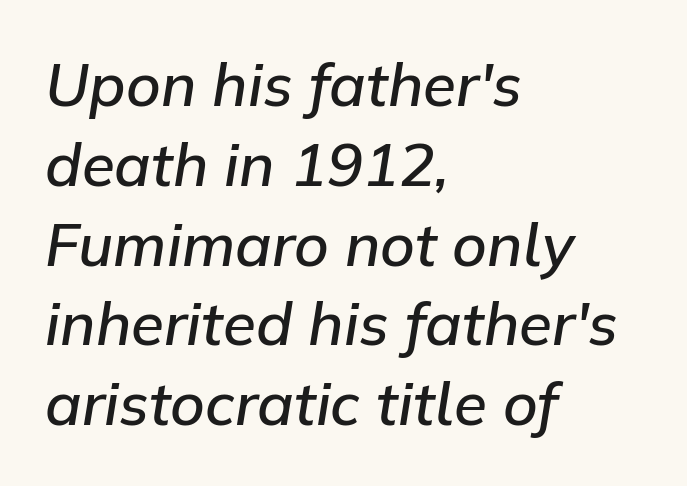
Characters are canted at an angle relative to the baseline's perpendicular. Does the copy run flush right? No — it runs flush left. The words here are not underlined. Regarding leading, the lines here are spaced in the standard way. Glyph-to-glyph distance matches everyday printed text. Notice the strokes are somewhat thickened but not fully heavy: this is a semibold.
